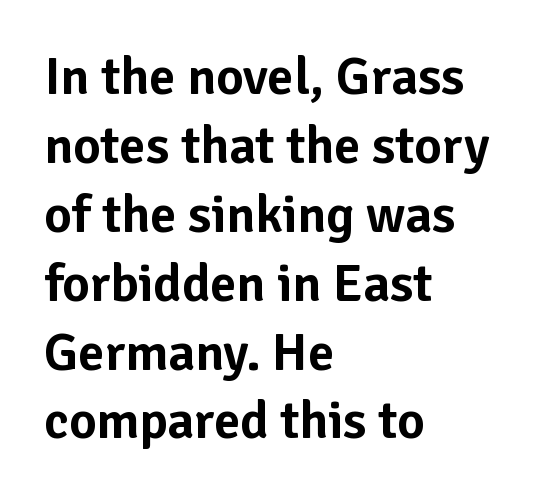
The image shows 53 px sans-serif type, upright; set left-aligned, normal line spacing (1.3x), normal letter spacing, not underlined; low stroke contrast and a medium x-height.
